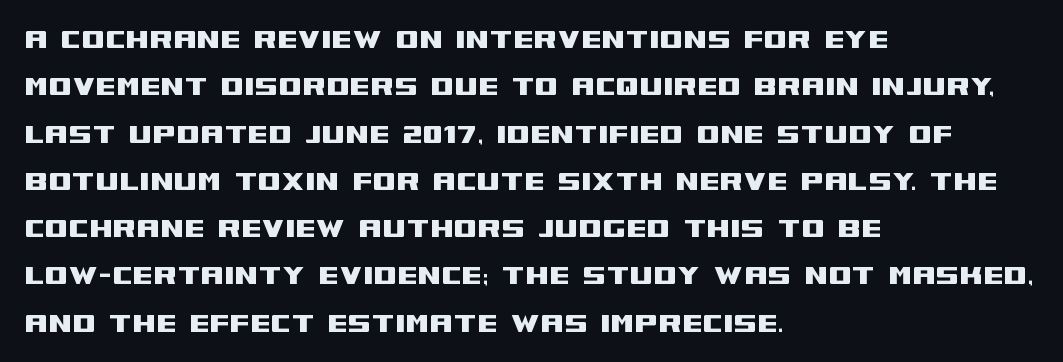
The image shows 34 px wide sans-serif type, upright; set left-aligned, normal line spacing (1.39x), normal letter spacing, not underlined; medium stroke contrast and a large x-height.
